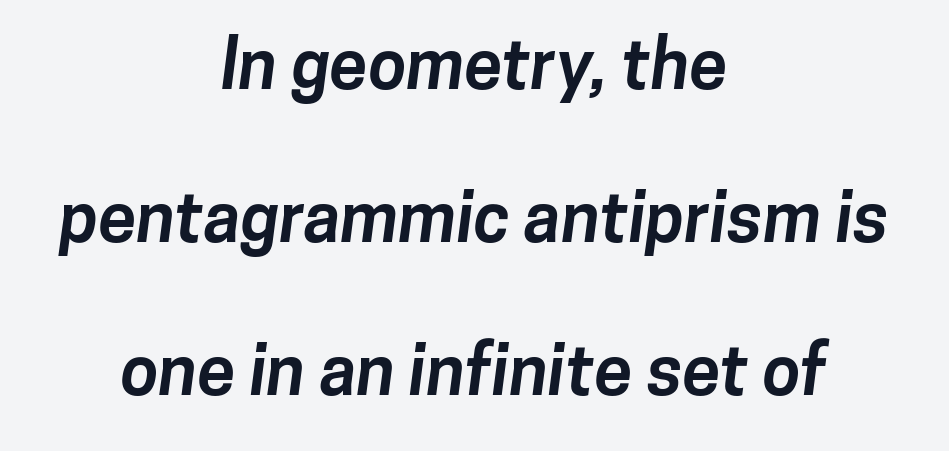
The image shows 69 px bold sans-serif type; set centered, loose line spacing (2.22x), normal letter spacing, not underlined; low stroke contrast and a medium x-height.
